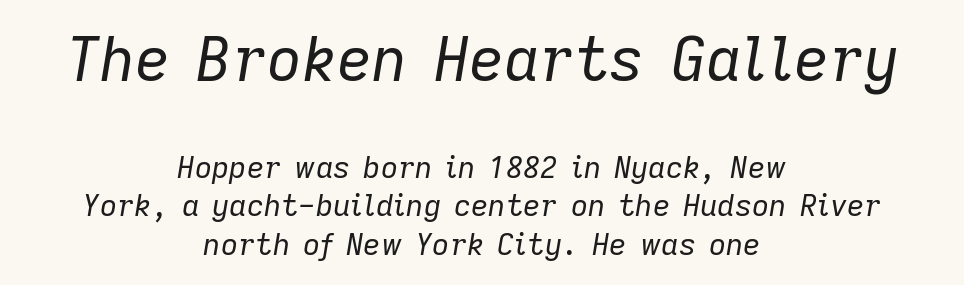
One glance says typical: line gaps are just what's usual. Check under the words: just untouched page. Varying glyph widths throughout — classic text-font behaviour. No extra tracking has been applied to these lines.
